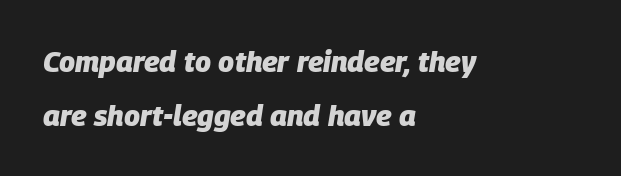
The image shows 29 px heavy type, italic (leaning right); set left-aligned, line spacing 1.86x, normal letter spacing, not underlined; low stroke contrast and a large x-height.
